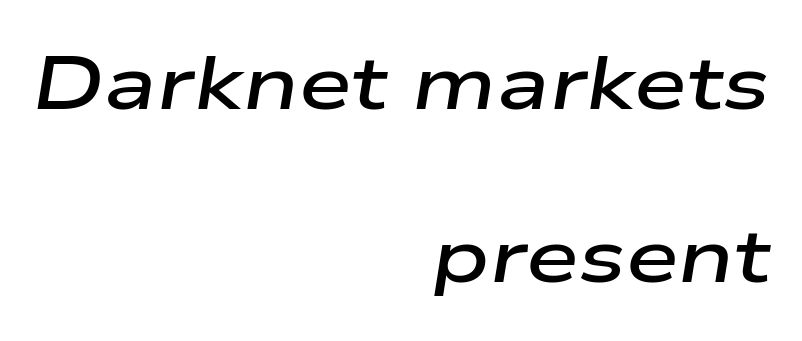
{"italic": "yes", "lean": "right", "slant_degrees": 9, "bold": "semi", "weight": "semibold", "width": "wide", "stroke_contrast": "low", "x_height": "medium", "monospaced": "no", "underline": "no", "align": "right", "line_spacing": "loose", "line_spacing_ratio": 2.27, "letter_spacing": "normal", "letter_spacing_em": 0.0, "glyph_px": 76}
